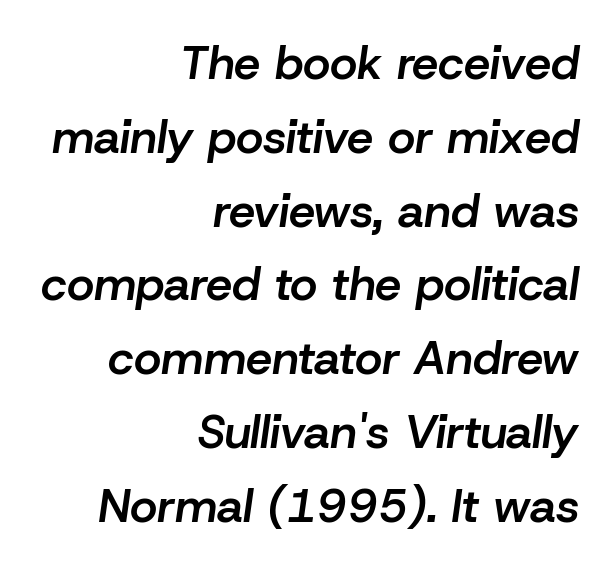
Proportional: the letters do not fall into vertical columns. Would a proofreader flag this as italicized? Yes. Each word holds together tightly as a unit, with standard inter-letter gaps. Caption: multi-line text, flush right, ragged left. The passage shown stacks its lines at a standard gap. Does the weight exceed regular? Yes, but only to semibold.
